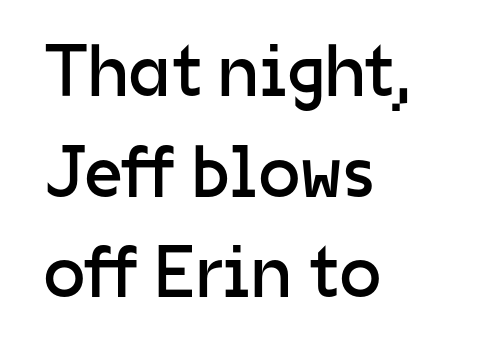
Here the designer chose a conventional face with non-uniform glyph widths. Stroke mass is kept to a normal reading level or below. The type sits square on the baseline with zero lean. Every row of glyphs begins at an identical x-position on the left. Underlining? Definitely not there. The letterforms sit shoulder to shoulder at normal distance.
